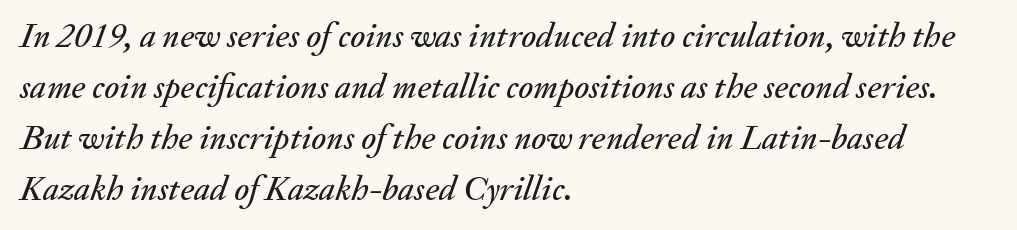
Q: Is the text italic (slanted)? A: Yes, it leans right by about 20 degrees.
Q: Is the text underlined? A: No.
Q: How is the paragraph aligned? A: Left-aligned.
Q: Is the spacing between letters normal or unusually wide? A: Normal.
Q: Is the spacing between lines tight, normal or loose? A: Normal.
Q: Width (condensed, normal, or wide)? A: Normal.
Q: Stroke contrast? A: Medium.
Q: x-height? A: Small.
Q: Monospaced? A: No.
